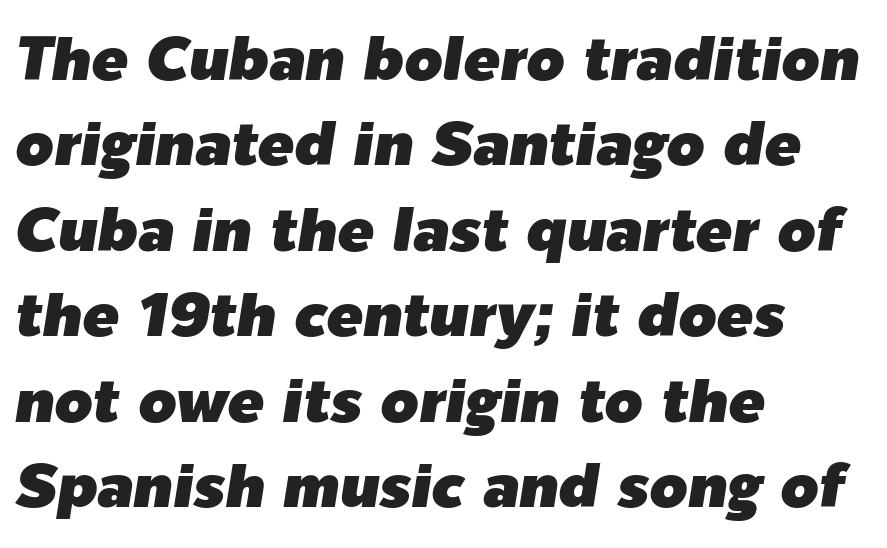
{"italic": "yes", "lean": "right", "slant_degrees": 9, "width": "normal", "stroke_contrast": "low", "x_height": "medium", "monospaced": "no", "underline": "no", "align": "left", "line_spacing": "normal", "line_spacing_ratio": 1.4, "letter_spacing": "normal", "letter_spacing_em": 0.0, "glyph_px": 61}
